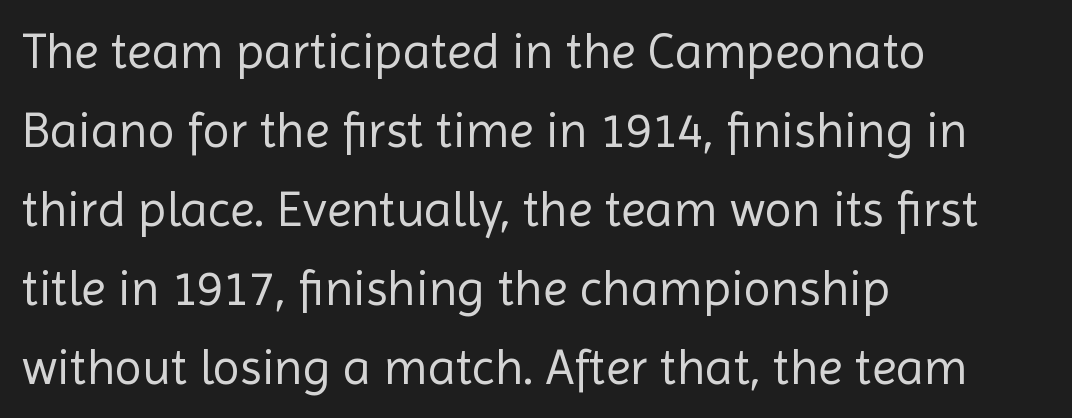
Stroke terminals: plain, sans-serif. The lettering stays uniformly vertical, giving the passage a roman look. Reading down the column, the eye jumps a familiar distance to each next line. Default kerning and tracking; the words read as compact shapes.
